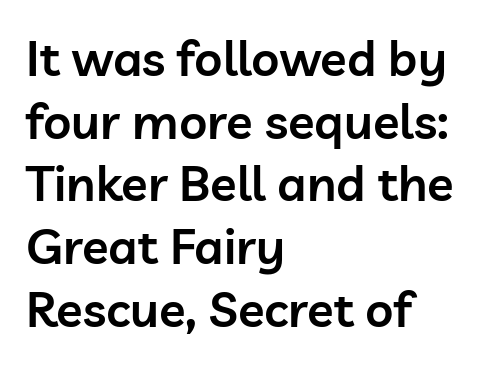
{"serif": "no", "italic": "no", "bold": "semi", "weight": "semibold", "width": "normal", "stroke_contrast": "low", "x_height": "medium", "monospaced": "no", "underline": "no", "align": "left", "line_spacing": "normal", "line_spacing_ratio": 1.28, "letter_spacing": "normal", "letter_spacing_em": 0.0, "glyph_px": 49}
